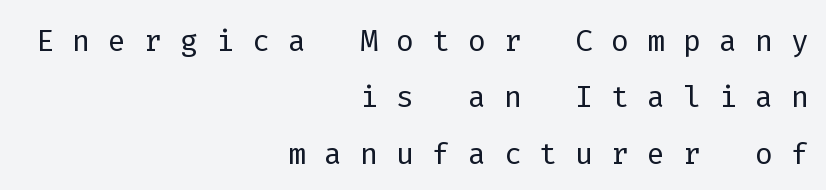
Q: Is the text bold? A: No.
Q: Is the text italic (slanted)? A: No, it is upright.
Q: Is the typeface a serif or a sans-serif typeface? A: Sans-serif.
Q: Is the text underlined? A: No.
Q: How is the paragraph aligned? A: Right-aligned.
Q: Is the spacing between letters normal or unusually wide? A: Unusually wide.
Q: Is the spacing between lines tight, normal or loose? A: Normal.
Q: Width (condensed, normal, or wide)? A: Normal.
Q: Stroke contrast? A: Low.
Q: x-height? A: Medium.
Q: Monospaced? A: Yes.
